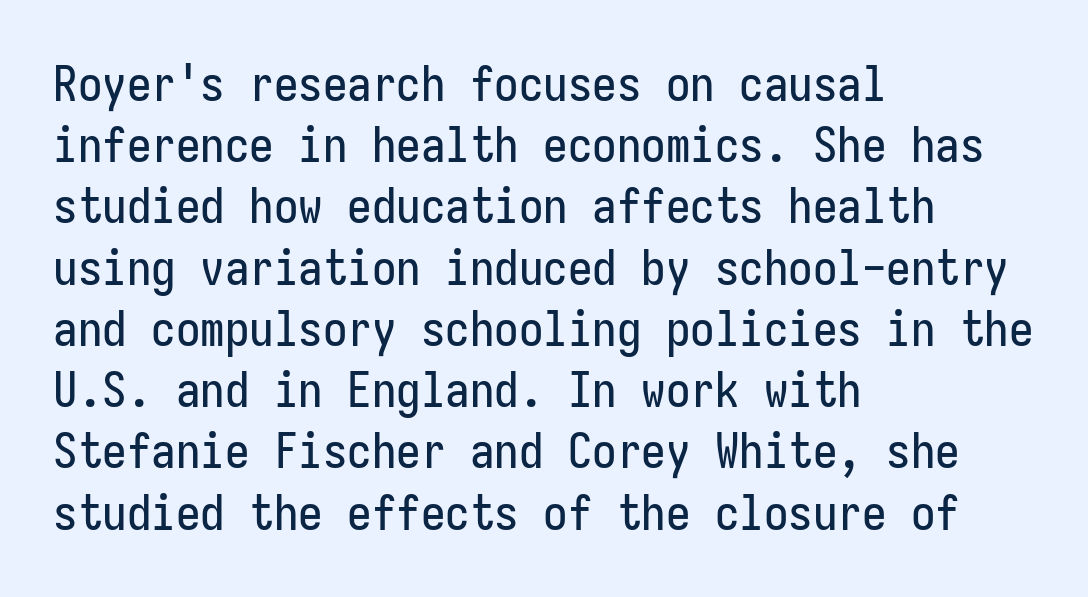
Tracking here is standard; glyphs follow each other at the usual distance. It's the straight-up-and-down kind of type. Rule under the text: the space is simply empty. The designer went with a sans here, leaving each stem footless. The ragged edge is on the right, which tells us the setting is flush left. Leading matches the norm, producing a regular column.
